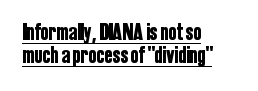
{"italic": "no", "underline": "yes", "align": "left", "line_spacing": "tight", "line_spacing_ratio": 0.97, "letter_spacing": "normal", "letter_spacing_em": 0.0, "glyph_px": 24}
